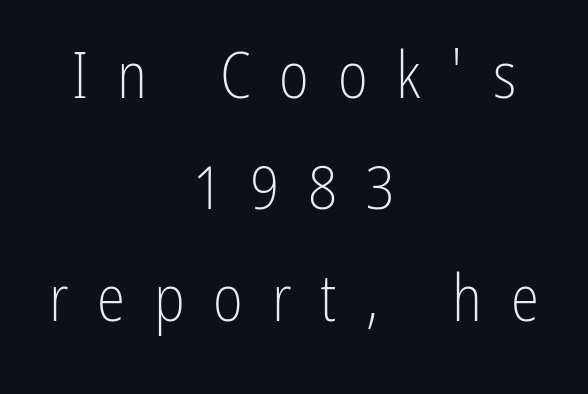
The image shows 64 px light, condensed sans-serif type, upright; set centered, line spacing 1.74x, unusually wide letter spacing (+0.45 em), not underlined; low stroke contrast and a medium x-height.
